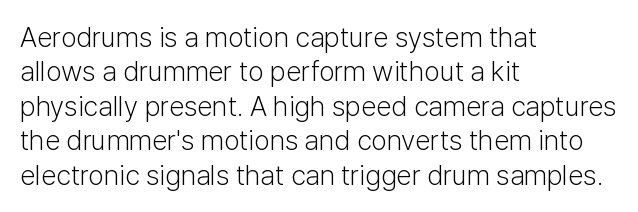
Q: Is the text bold? A: No.
Q: Is the text italic (slanted)? A: No, it is upright.
Q: Is the typeface a serif or a sans-serif typeface? A: Sans-serif.
Q: Is the text underlined? A: No.
Q: How is the paragraph aligned? A: Left-aligned.
Q: Is the spacing between letters normal or unusually wide? A: Normal.
Q: Width (condensed, normal, or wide)? A: Normal.
Q: Stroke contrast? A: Low.
Q: x-height? A: Medium.
Q: Monospaced? A: No.
